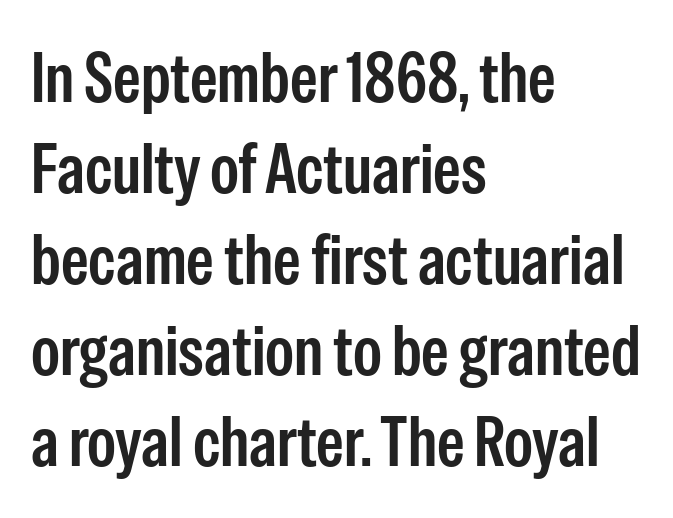
The image shows 70 px semibold, condensed sans-serif type, upright; set left-aligned, normal line spacing (1.3x), normal letter spacing, not underlined; low stroke contrast and a medium x-height.
